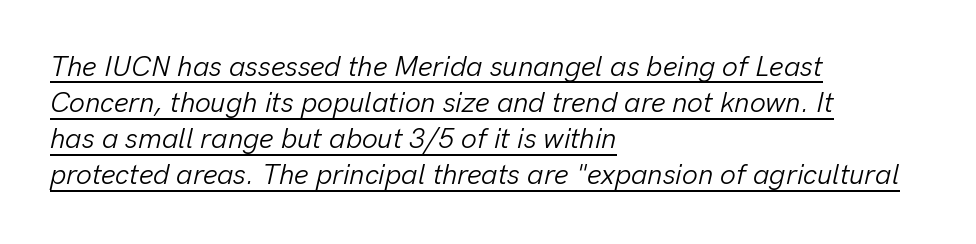
{"italic": "yes", "lean": "right", "slant_degrees": 13, "bold": "no", "weight": "light", "width": "normal", "stroke_contrast": "low", "x_height": "medium", "monospaced": "no", "underline": "yes", "align": "left", "line_spacing": "normal", "line_spacing_ratio": 1.29, "letter_spacing": "normal", "letter_spacing_em": 0.0, "glyph_px": 28}
